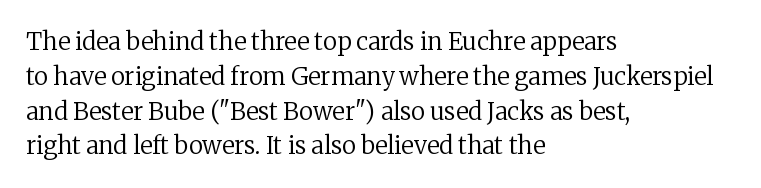
Q: Is the text bold? A: No.
Q: Is the text italic (slanted)? A: No, it is upright.
Q: Is the text underlined? A: No.
Q: How is the paragraph aligned? A: Left-aligned.
Q: Is the spacing between letters normal or unusually wide? A: Normal.
Q: Is the spacing between lines tight, normal or loose? A: Normal.
